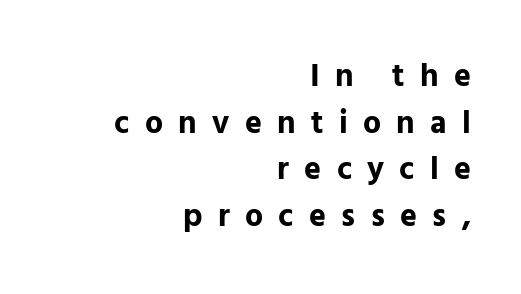
The image shows 32 px bold sans-serif type, upright; set right-aligned, normal line spacing (1.46x), unusually wide letter spacing (+0.48 em), not underlined; low stroke contrast and a medium x-height.
